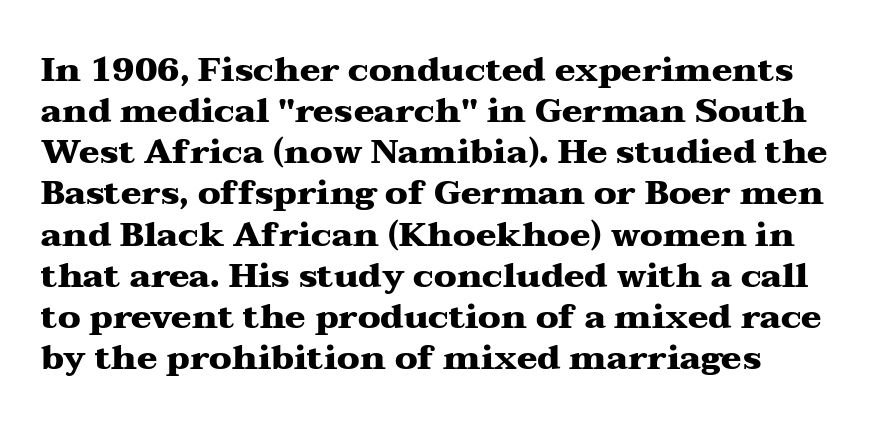
Words appear dense and cohesive because spacing is normal. The foot of each line stays bare and open. Here the designer chose a conventional face with non-uniform glyph widths. These words are printed bold, with thick strokes throughout. Serifs: yes, visible at the terminals of the letterforms. Vertical strokes here are truly vertical.
